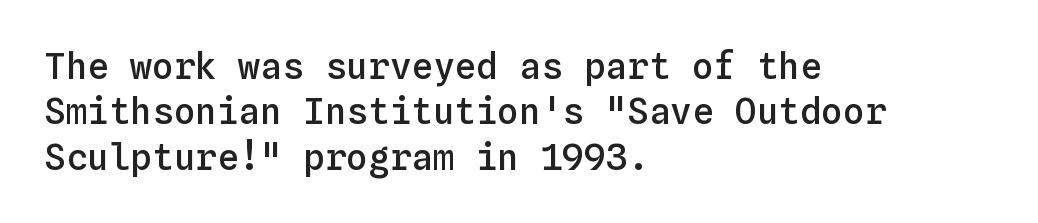
Nobody drew a line under any word here. Default kerning and tracking; the words read as compact shapes. Leading: standard. Layout note: lines flush left. Unlike italic type, these characters show no tilt at all. Every character here occupies the same horizontal width, giving the sample a typewriter-like rhythm.
